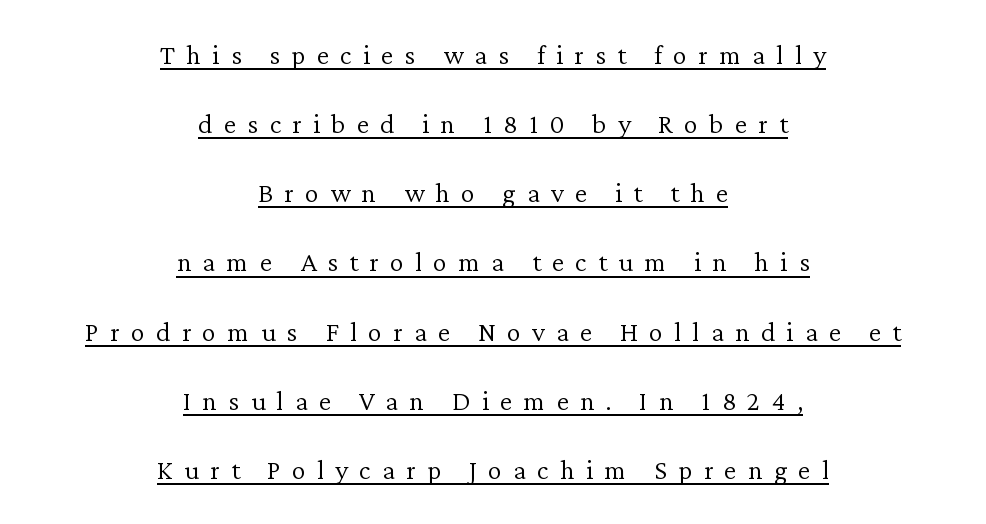
Q: Is the text bold? A: No.
Q: Is the text italic (slanted)? A: No, it is upright.
Q: Is the typeface a serif or a sans-serif typeface? A: Serif.
Q: Is the text underlined? A: Yes.
Q: How is the paragraph aligned? A: Centered.
Q: Is the spacing between letters normal or unusually wide? A: Unusually wide.
Q: Is the spacing between lines tight, normal or loose? A: Loose.
Q: Width (condensed, normal, or wide)? A: Normal.
Q: Stroke contrast? A: Low.
Q: x-height? A: Medium.
Q: Monospaced? A: No.
